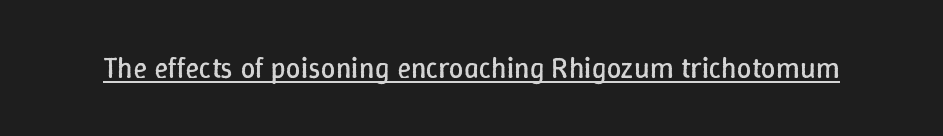
The letters stand straight up with perfectly vertical stems. Each letter keeps its own natural width here, so spacing adapts to shape. The gaps between neighbouring characters are ordinary and unremarkable. Students, observe the line beneath the letters — that is underlining. The face looks like a standard text weight, possibly lighter.
